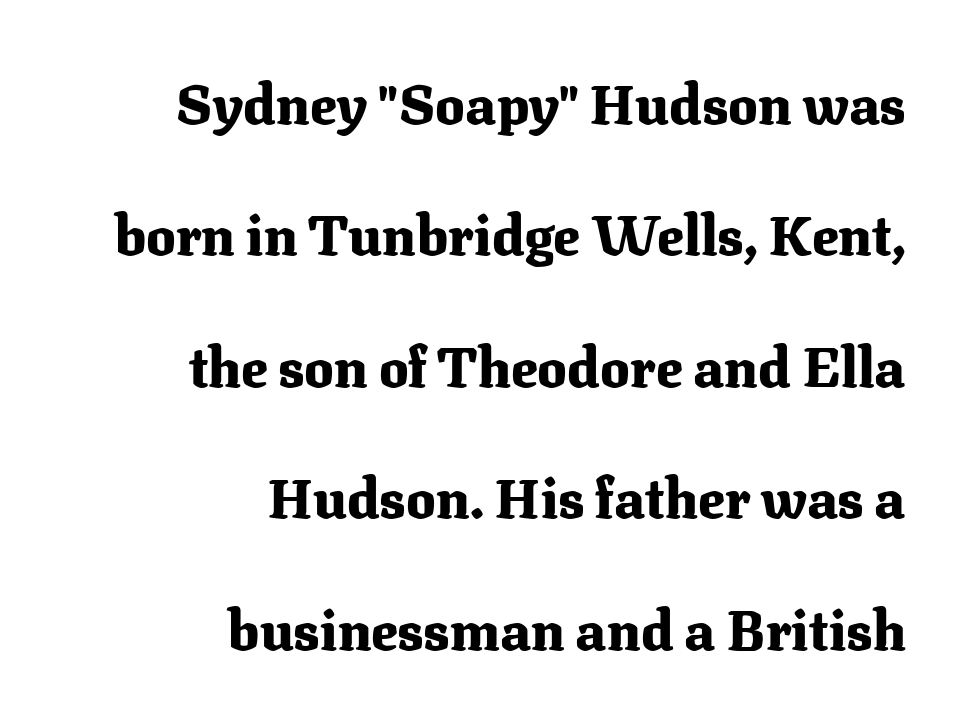
{"serif": "yes", "italic": "no", "bold": "yes", "weight": "heavy", "width": "normal", "stroke_contrast": "medium", "x_height": "medium", "monospaced": "no", "underline": "no", "align": "right", "line_spacing": "loose", "line_spacing_ratio": 2.39, "letter_spacing": "normal", "letter_spacing_em": 0.0, "glyph_px": 55}
